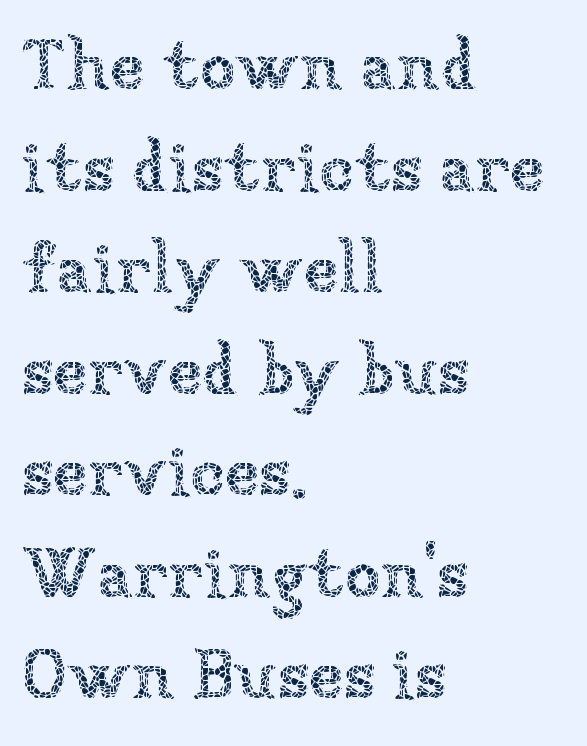
Q: Is the text bold? A: No.
Q: Is the text italic (slanted)? A: No, it is upright.
Q: Is the text underlined? A: No.
Q: How is the paragraph aligned? A: Left-aligned.
Q: Is the spacing between letters normal or unusually wide? A: Normal.
Q: Is the spacing between lines tight, normal or loose? A: Normal.
Q: Width (condensed, normal, or wide)? A: Normal.
Q: Stroke contrast? A: Low.
Q: x-height? A: Medium.
Q: Monospaced? A: No.
